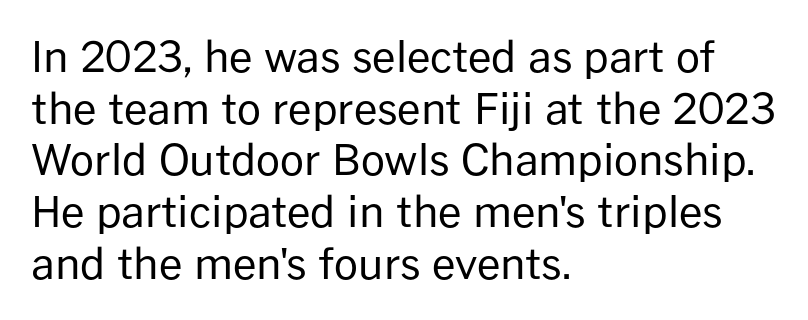
The letterforms sit at book weight or below. Serif or sans? Sans — the stroke terminals are bare. Ascenders rise straight up at ninety degrees. Descender tails drop into unmarked territory. Tracking here is standard; glyphs follow each other at the usual distance.
